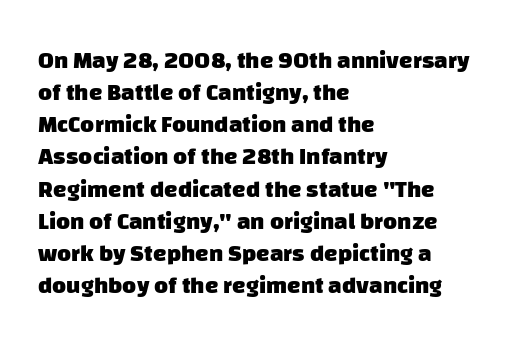
{"bold": "yes", "underline": "no", "align": "left", "line_spacing": "normal", "line_spacing_ratio": 1.34, "letter_spacing": "normal", "letter_spacing_em": 0.0, "glyph_px": 24}
